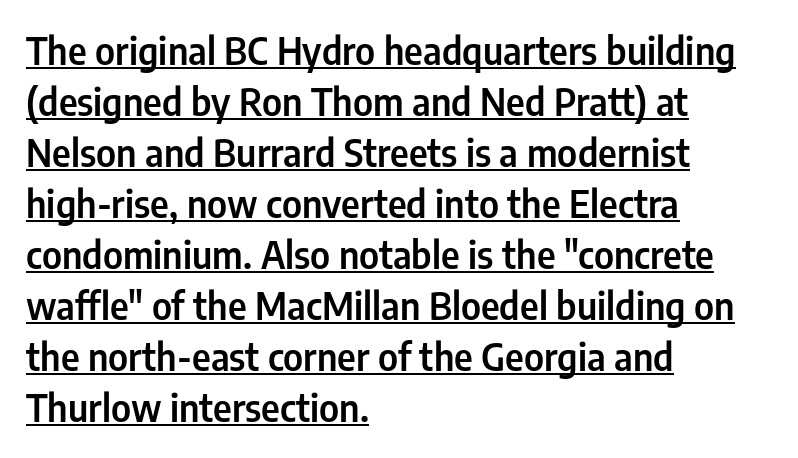
Q: Is the text italic (slanted)? A: No, it is upright.
Q: Is the typeface a serif or a sans-serif typeface? A: Sans-serif.
Q: Is the text underlined? A: Yes.
Q: How is the paragraph aligned? A: Left-aligned.
Q: Is the spacing between letters normal or unusually wide? A: Normal.
Q: Is the spacing between lines tight, normal or loose? A: Normal.
Q: Width (condensed, normal, or wide)? A: Condensed.
Q: Stroke contrast? A: Low.
Q: x-height? A: Medium.
Q: Monospaced? A: No.
